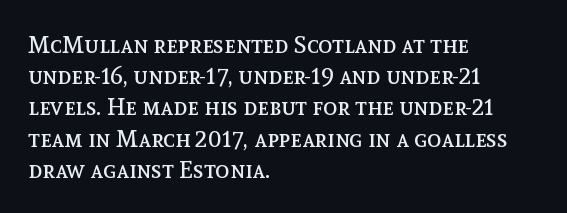
The image shows 24 px text type, upright; set left-aligned, normal line spacing (1.3x), normal letter spacing, not underlined.
